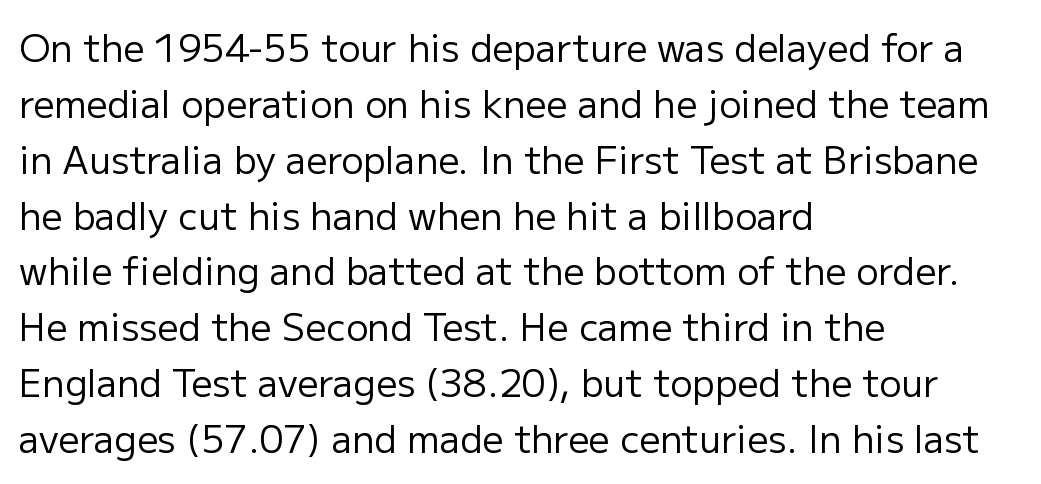
Descenders are the only things crossing below the line. Think of a printed novel: that variable character pitch is what you see here. Evenly set lines give the paragraph a standard silhouette. Caption: face not bold, strokes unweighted. The rag falls on the right side of this text block. The letters stand upright; this is a roman face.
